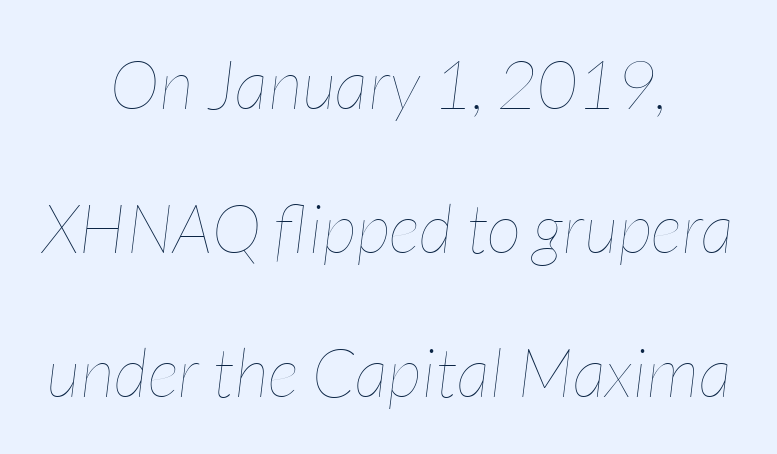
{"italic": "yes", "lean": "right", "slant_degrees": 7, "bold": "no", "weight": "thin", "width": "condensed", "stroke_contrast": "low", "x_height": "medium", "monospaced": "no", "underline": "no", "align": "center", "line_spacing": "loose", "line_spacing_ratio": 2.12, "letter_spacing": "normal", "letter_spacing_em": 0.0, "glyph_px": 68}
